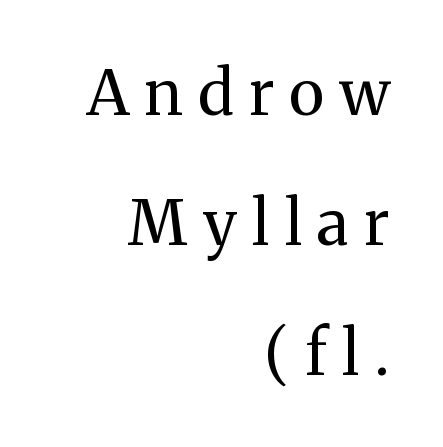
Q: Is the text bold? A: No.
Q: Is the text italic (slanted)? A: No, it is upright.
Q: Is the typeface a serif or a sans-serif typeface? A: Serif.
Q: Is the text underlined? A: No.
Q: How is the paragraph aligned? A: Right-aligned.
Q: Is the spacing between letters normal or unusually wide? A: Unusually wide.
Q: Is the spacing between lines tight, normal or loose? A: Loose.
Q: Width (condensed, normal, or wide)? A: Normal.
Q: Stroke contrast? A: Medium.
Q: x-height? A: Medium.
Q: Monospaced? A: No.
